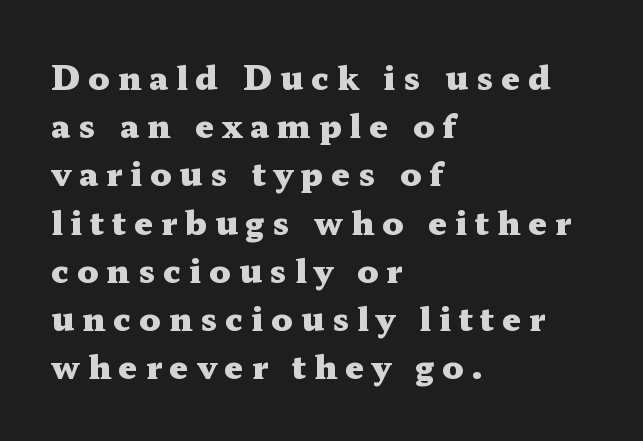
{"serif": "yes", "italic": "no", "bold": "yes", "weight": "heavy", "width": "wide", "stroke_contrast": "medium", "x_height": "medium", "monospaced": "no", "underline": "no", "align": "left", "line_spacing": "normal", "line_spacing_ratio": 1.46, "letter_spacing": "wide", "letter_spacing_em": 0.24, "glyph_px": 33}
